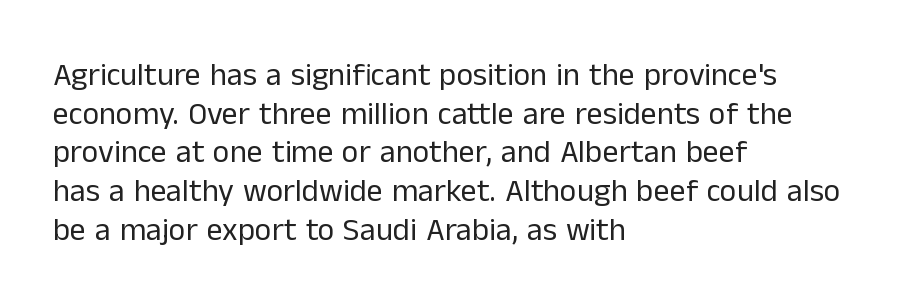
Q: Is the text bold? A: No.
Q: Is the text italic (slanted)? A: No, it is upright.
Q: Is the typeface a serif or a sans-serif typeface? A: Sans-serif.
Q: Is the text underlined? A: No.
Q: How is the paragraph aligned? A: Left-aligned.
Q: Is the spacing between letters normal or unusually wide? A: Normal.
Q: Width (condensed, normal, or wide)? A: Normal.
Q: Stroke contrast? A: Low.
Q: x-height? A: Medium.
Q: Monospaced? A: No.
